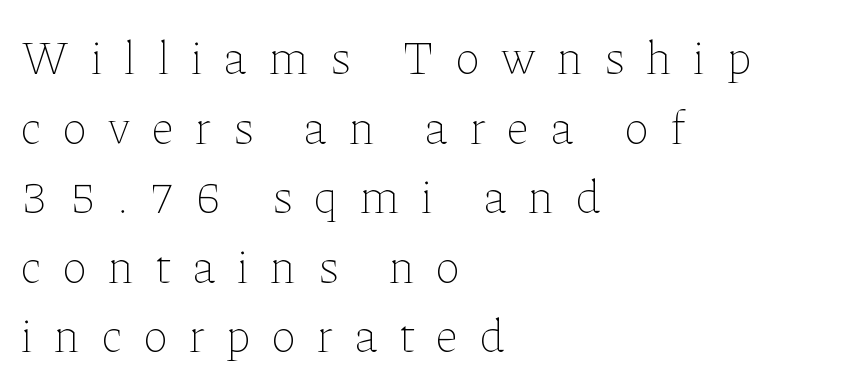
Posture: straight, roman, zero tilt. The face used here is rendered with a markedly widened letterfit. Weight: regular or lighter. In CSS terms this would be text-align: left. Decoration check: the copy has no underline. The face used here is proportionally spaced, like ordinary book or web type.
